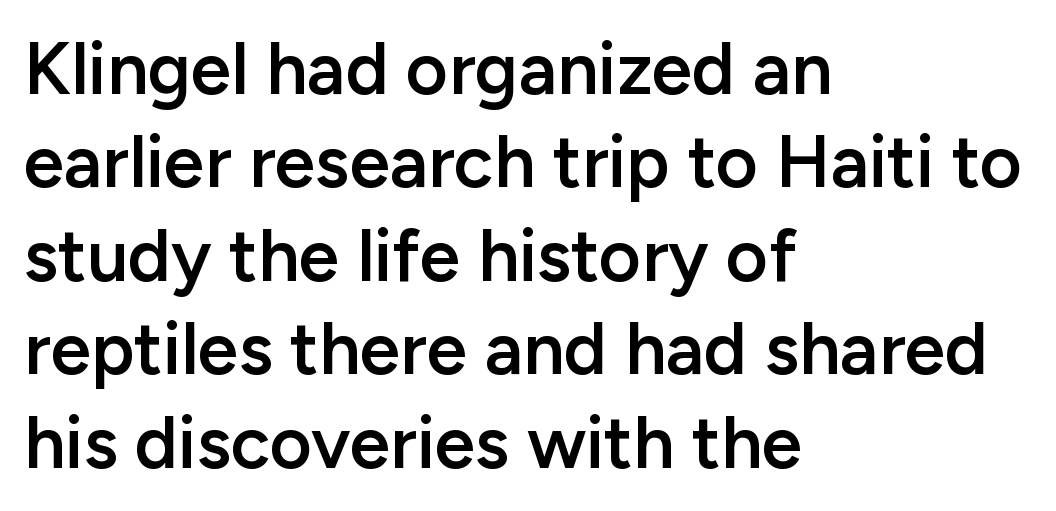
The image shows 73 px semibold sans-serif type, upright; set left-aligned, normal line spacing (1.28x), normal letter spacing, not underlined; low stroke contrast and a medium x-height.
